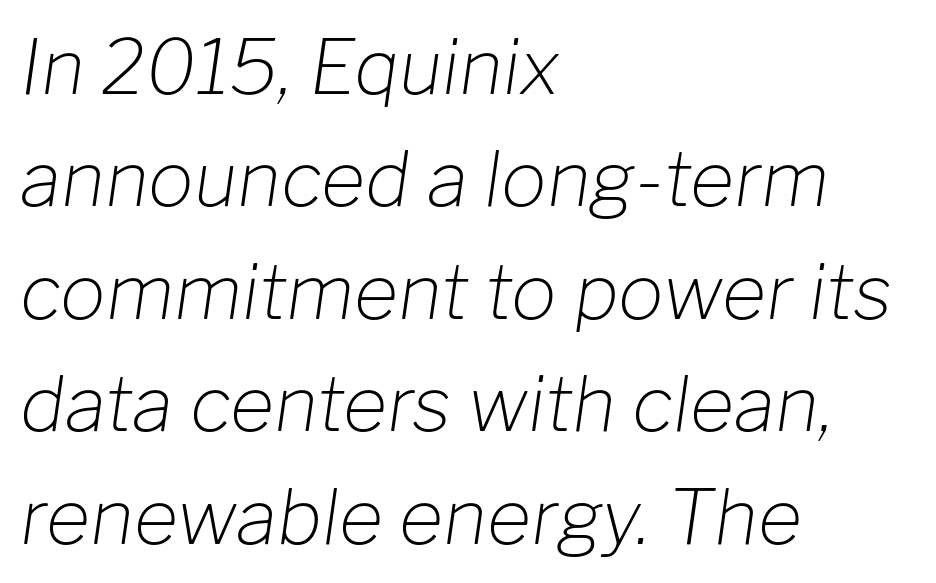
The image shows 76 px light type, italic (leaning right); set left-aligned, normal line spacing (1.48x), normal letter spacing, not underlined; low stroke contrast and a medium x-height.
